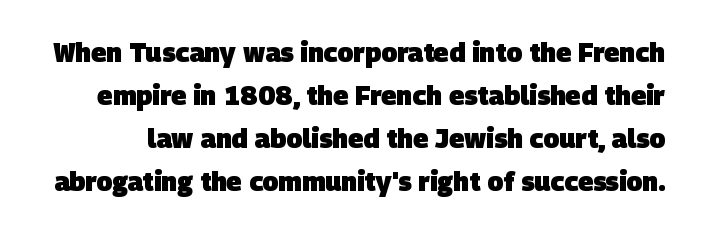
{"bold": "yes", "underline": "no", "line_spacing": "normal", "line_spacing_ratio": 1.65, "letter_spacing": "normal", "letter_spacing_em": 0.0, "glyph_px": 26}
